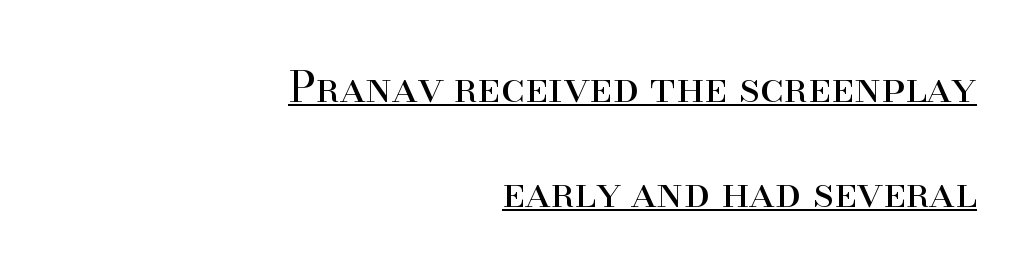
The image shows 43 px regular-weight serif type, upright; set right-aligned, loose line spacing (2.44x), normal letter spacing, underlined; high stroke contrast and a small x-height.
